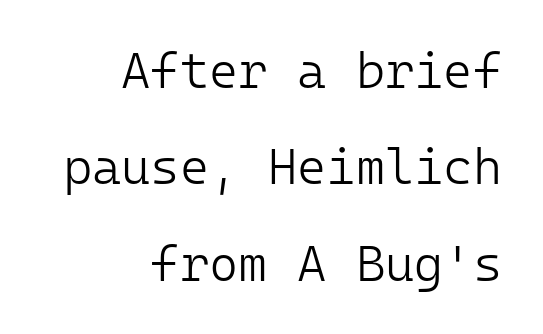
{"serif": "no", "italic": "no", "bold": "no", "weight": "light", "width": "normal", "stroke_contrast": "low", "x_height": "medium", "monospaced": "yes", "underline": "no", "align": "right", "line_spacing": "loose", "line_spacing_ratio": 1.93, "letter_spacing": "normal", "letter_spacing_em": 0.0, "glyph_px": 50}
